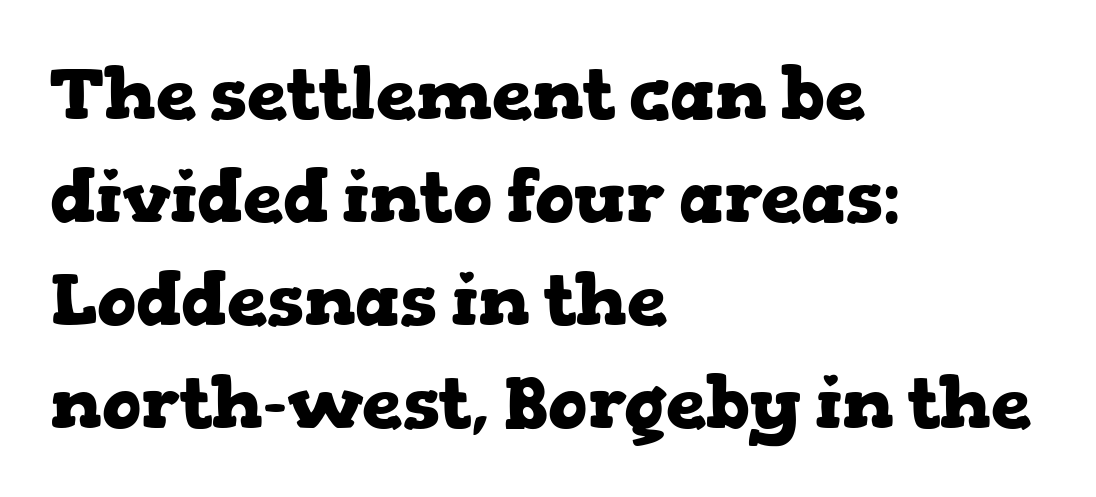
{"serif": "yes", "italic": "no", "bold": "yes", "weight": "heavy", "width": "wide", "stroke_contrast": "low", "x_height": "medium", "monospaced": "no", "underline": "no", "align": "left", "line_spacing": "normal", "line_spacing_ratio": 1.43, "letter_spacing": "normal", "letter_spacing_em": 0.0, "glyph_px": 72}
